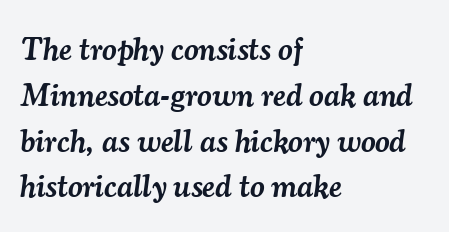
{"serif": "yes", "italic": "yes", "lean": "right", "slant_degrees": 7, "bold": "semi", "weight": "semibold", "width": "normal", "stroke_contrast": "medium", "x_height": "small", "monospaced": "no", "underline": "no", "align": "left", "line_spacing": "normal", "line_spacing_ratio": 1.43, "letter_spacing": "normal", "letter_spacing_em": 0.0, "glyph_px": 32}
